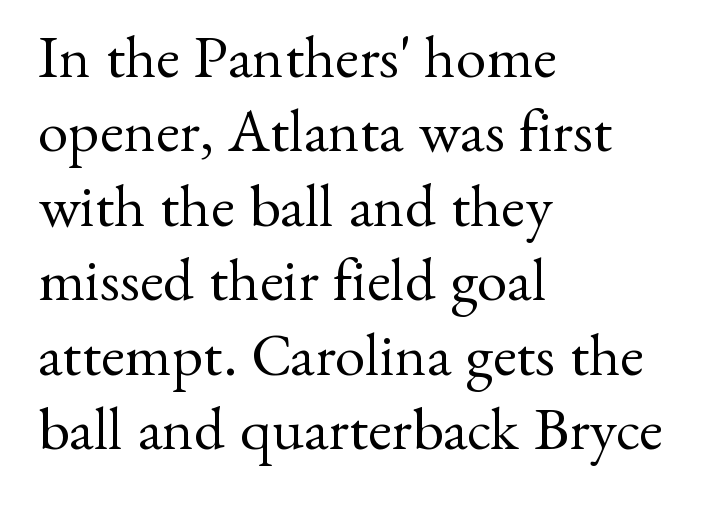
The image shows 61 px regular-weight serif type, upright; set left-aligned, line spacing 1.22x, normal letter spacing, not underlined; medium stroke contrast and a small x-height.
